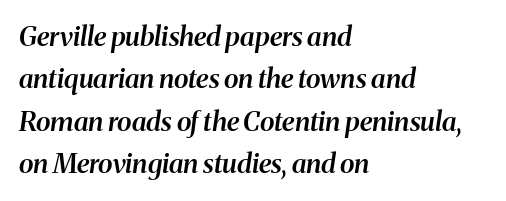
The image shows 27 px text type, italic (leaning right); set left-aligned, normal line spacing (1.57x), normal letter spacing, not underlined.
